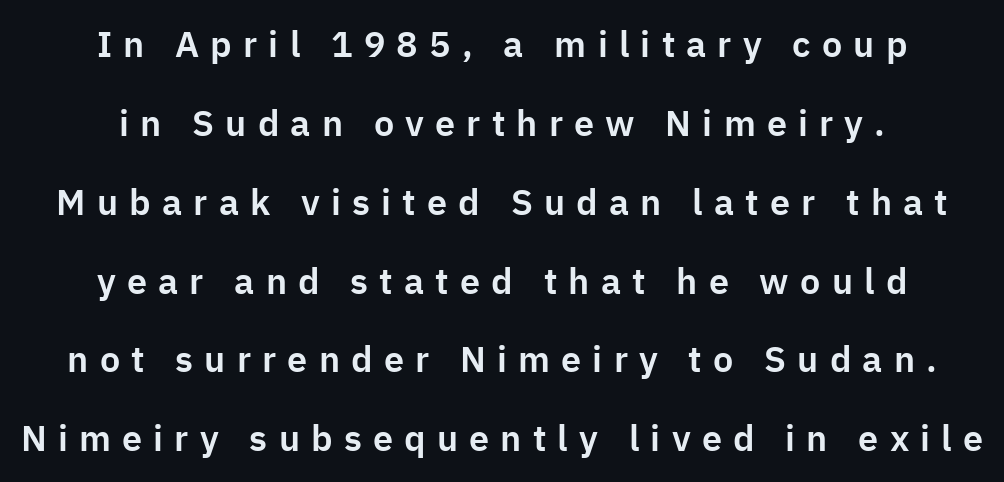
{"serif": "no", "italic": "no", "width": "normal", "stroke_contrast": "low", "x_height": "medium", "monospaced": "no", "underline": "no", "align": "center", "line_spacing": "loose", "line_spacing_ratio": 2.19, "letter_spacing": "wide", "letter_spacing_em": 0.31, "glyph_px": 36}
